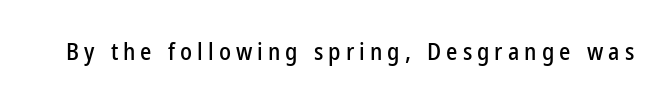
Q: Is the text italic (slanted)? A: No, it is upright.
Q: Is the text underlined? A: No.
Q: Is the spacing between letters normal or unusually wide? A: Unusually wide.
